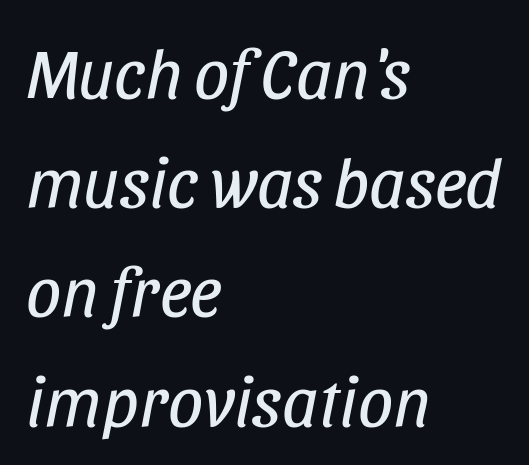
{"italic": "yes", "lean": "right", "slant_degrees": 11, "bold": "no", "weight": "regular", "width": "condensed", "stroke_contrast": "low", "x_height": "large", "monospaced": "no", "underline": "no", "align": "left", "line_spacing": "normal", "line_spacing_ratio": 1.56, "letter_spacing": "normal", "letter_spacing_em": 0.0, "glyph_px": 70}
